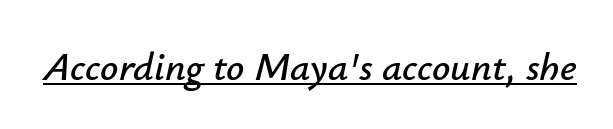
Q: Is the text italic (slanted)? A: Yes, it leans right by about 12 degrees.
Q: Is the text underlined? A: Yes.
Q: Is the spacing between letters normal or unusually wide? A: Normal.
Q: Width (condensed, normal, or wide)? A: Normal.
Q: Stroke contrast? A: Low.
Q: x-height? A: Small.
Q: Monospaced? A: No.
